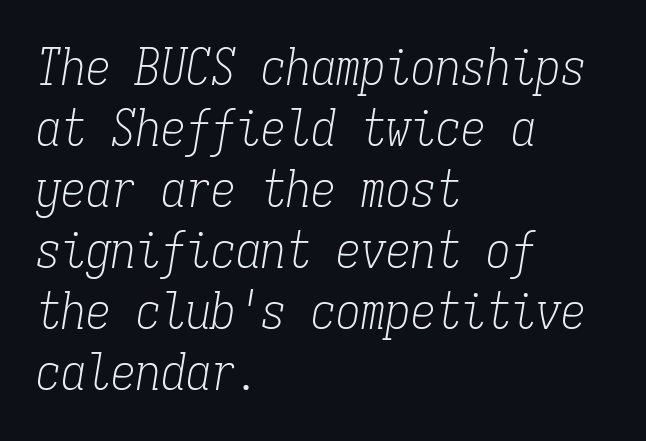
{"serif": "yes", "italic": "yes", "lean": "right", "slant_degrees": 9, "bold": "no", "weight": "light", "width": "condensed", "stroke_contrast": "low", "x_height": "medium", "monospaced": "yes", "underline": "no", "align": "left", "line_spacing_ratio": 1.22, "letter_spacing": "normal", "letter_spacing_em": 0.0, "glyph_px": 50}
